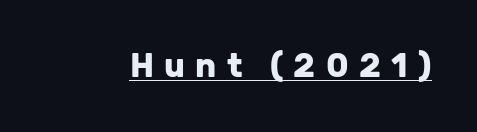
The image shows 33 px heavy sans-serif type, upright; set unusually wide letter spacing (+0.31 em), underlined; low stroke contrast and a medium x-height.
